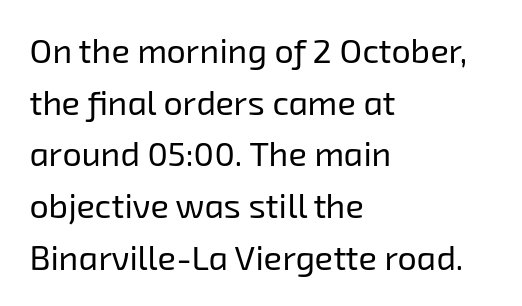
Honestly, the row spacing looks completely unremarkable. The letterforms sit at book weight or below. Does the type have serifs? No, each stem ends abruptly. The typesetter chose a ragged-right arrangement here. Observe the ordinary spacing: letters are neighbours, not strangers.
